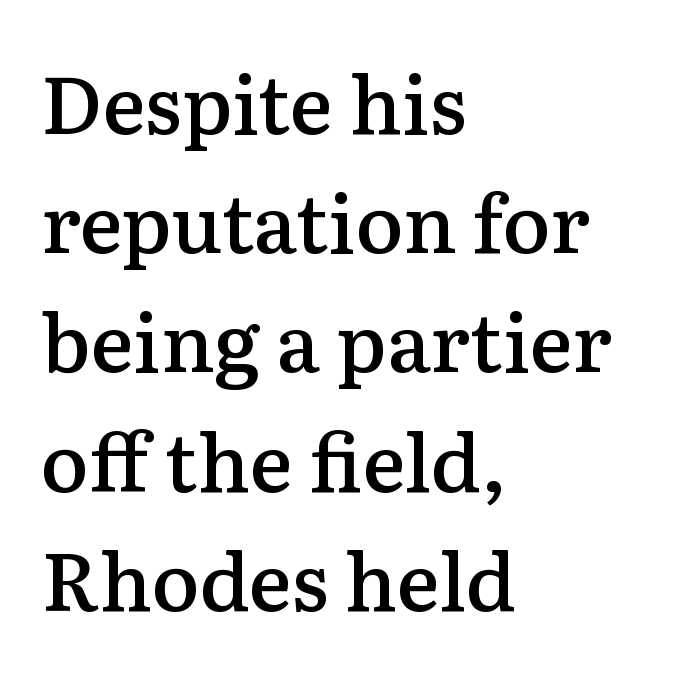
Q: Is the text bold? A: Semi-bold.
Q: Is the text italic (slanted)? A: No, it is upright.
Q: Is the typeface a serif or a sans-serif typeface? A: Serif.
Q: Is the text underlined? A: No.
Q: How is the paragraph aligned? A: Left-aligned.
Q: Is the spacing between letters normal or unusually wide? A: Normal.
Q: Is the spacing between lines tight, normal or loose? A: Normal.
Q: Width (condensed, normal, or wide)? A: Normal.
Q: Stroke contrast? A: Medium.
Q: x-height? A: Medium.
Q: Monospaced? A: No.
